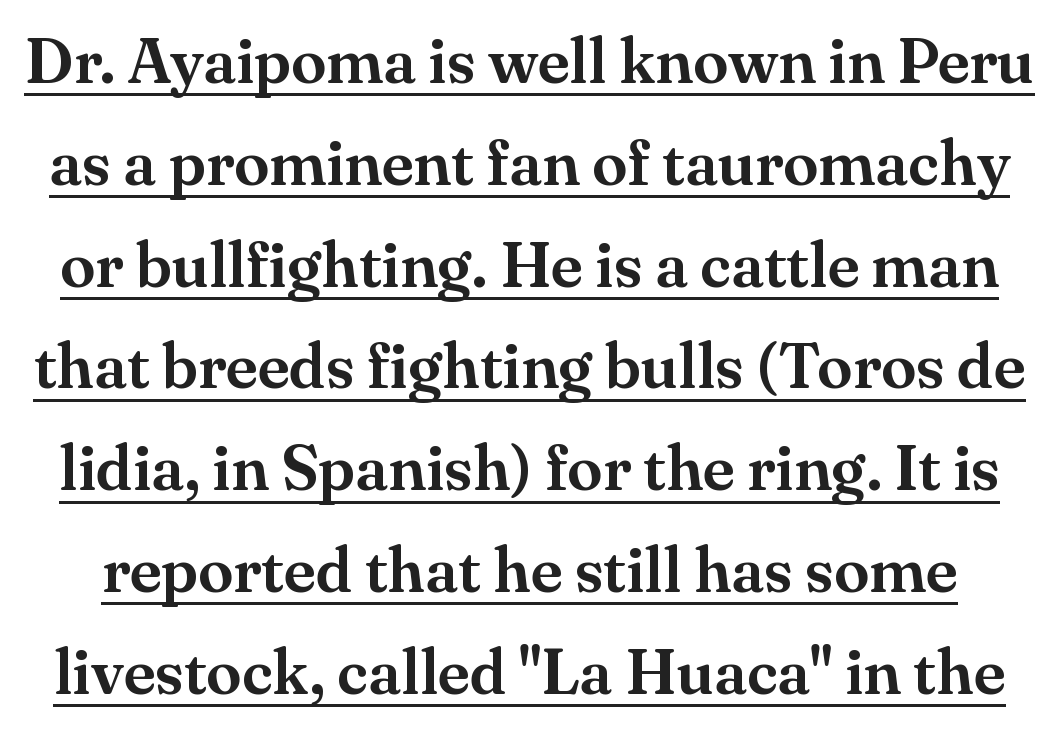
Q: Is the text italic (slanted)? A: No, it is upright.
Q: Is the typeface a serif or a sans-serif typeface? A: Serif.
Q: Is the text underlined? A: Yes.
Q: Is the spacing between letters normal or unusually wide? A: Normal.
Q: Is the spacing between lines tight, normal or loose? A: Normal.
Q: Width (condensed, normal, or wide)? A: Normal.
Q: Stroke contrast? A: Medium.
Q: x-height? A: Small.
Q: Monospaced? A: No.
